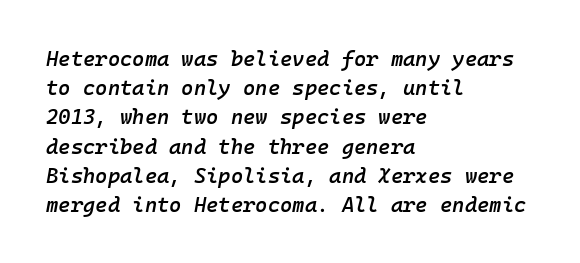
The image shows 21 px text type, italic (leaning right); set left-aligned, normal line spacing (1.39x), normal letter spacing, not underlined.
